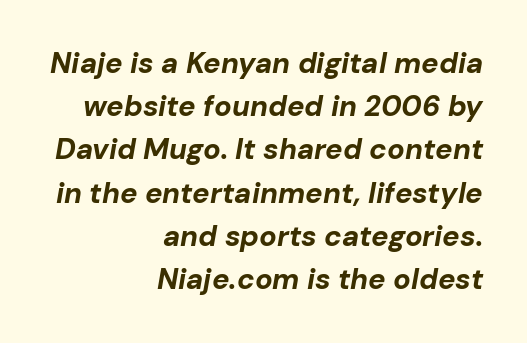
Q: Is the text bold? A: Yes.
Q: Is the text italic (slanted)? A: Yes, it leans right by about 10 degrees.
Q: Is the text underlined? A: No.
Q: How is the paragraph aligned? A: Right-aligned.
Q: Is the spacing between letters normal or unusually wide? A: Normal.
Q: Is the spacing between lines tight, normal or loose? A: Normal.
Q: Width (condensed, normal, or wide)? A: Normal.
Q: Stroke contrast? A: Low.
Q: x-height? A: Medium.
Q: Monospaced? A: No.
